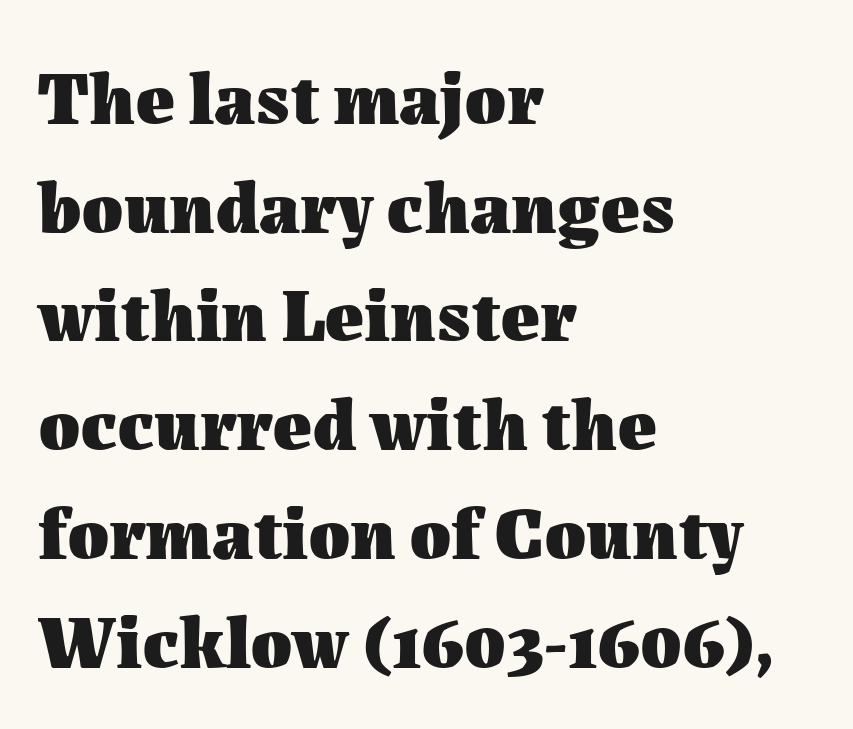
Q: Is the text bold? A: Yes.
Q: Is the text italic (slanted)? A: No, it is upright.
Q: Is the text underlined? A: No.
Q: How is the paragraph aligned? A: Left-aligned.
Q: Is the spacing between letters normal or unusually wide? A: Normal.
Q: Is the spacing between lines tight, normal or loose? A: Normal.
Q: Width (condensed, normal, or wide)? A: Normal.
Q: Stroke contrast? A: Medium.
Q: x-height? A: Medium.
Q: Monospaced? A: No.
